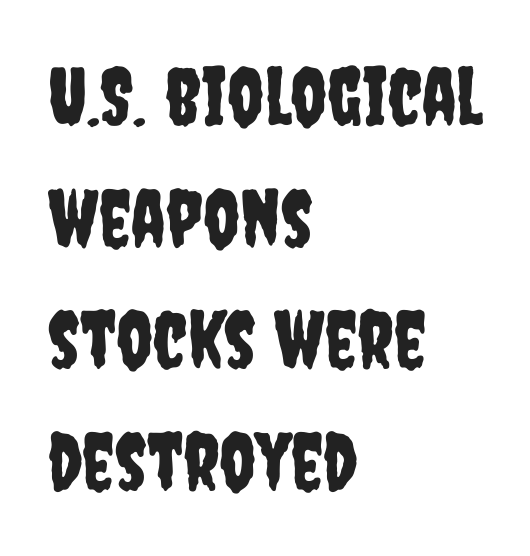
Q: Is the text italic (slanted)? A: No, it is upright.
Q: Is the typeface a serif or a sans-serif typeface? A: Sans-serif.
Q: Is the text underlined? A: No.
Q: How is the paragraph aligned? A: Left-aligned.
Q: Is the spacing between letters normal or unusually wide? A: Normal.
Q: Is the spacing between lines tight, normal or loose? A: Normal.
Q: Width (condensed, normal, or wide)? A: Condensed.
Q: Stroke contrast? A: Low.
Q: x-height? A: Large.
Q: Monospaced? A: No.
